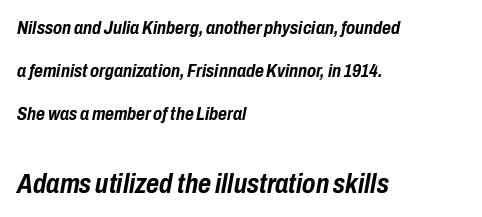
{"italic": "yes", "lean": "right", "slant_degrees": 10, "bold": "yes", "weight": "semibold", "width": "condensed", "stroke_contrast": "low", "x_height": "medium", "monospaced": "no", "underline": "no", "align": "left", "line_spacing": "loose", "line_spacing_ratio": 2.26, "letter_spacing": "normal", "letter_spacing_em": 0.0, "larger_block": "second", "size_ratio": 1.47, "glyph_px": 28}
